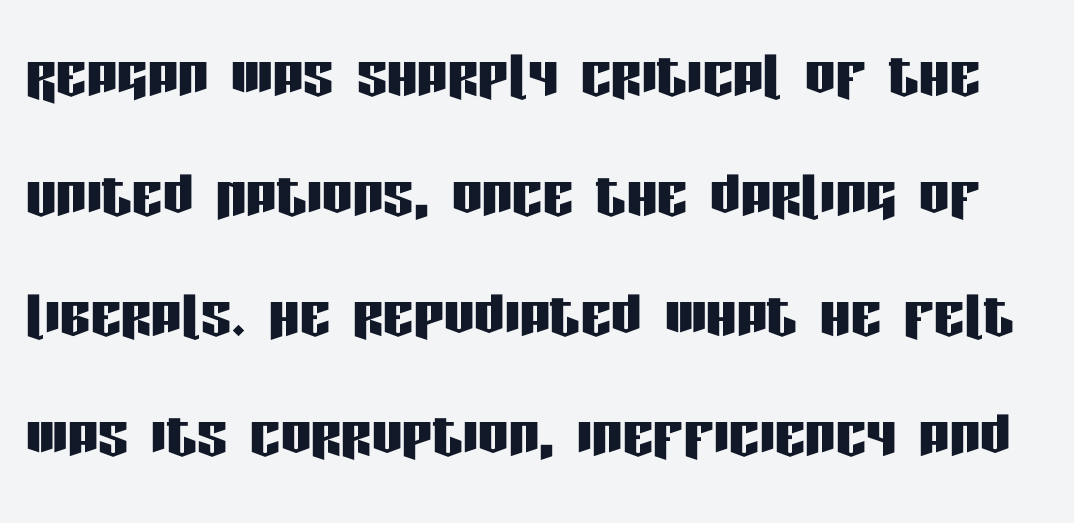
Q: Is the text italic (slanted)? A: No, it is upright.
Q: Is the typeface a serif or a sans-serif typeface? A: Sans-serif.
Q: Is the text underlined? A: No.
Q: Is the spacing between letters normal or unusually wide? A: Normal.
Q: Is the spacing between lines tight, normal or loose? A: Normal.
Q: Width (condensed, normal, or wide)? A: Condensed.
Q: Stroke contrast? A: Low.
Q: x-height? A: Large.
Q: Monospaced? A: No.
